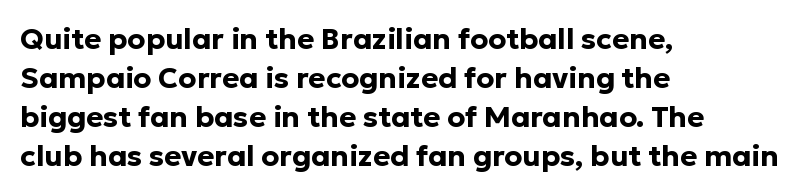
The image shows 29 px bold sans-serif type, upright; set left-aligned, normal line spacing (1.35x), normal letter spacing, not underlined; low stroke contrast and a medium x-height.
